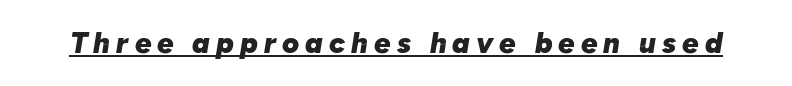
{"italic": "yes", "lean": "right", "slant_degrees": 10, "bold": "yes", "weight": "heavy", "width": "normal", "stroke_contrast": "low", "x_height": "medium", "monospaced": "no", "underline": "yes", "letter_spacing": "wide", "letter_spacing_em": 0.21, "glyph_px": 29}
